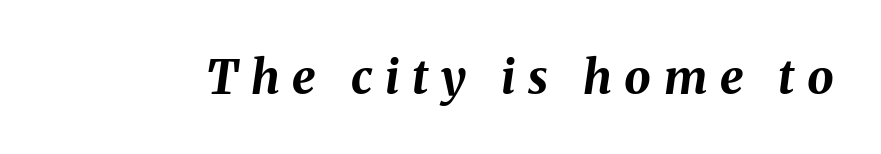
Q: Is the text bold? A: Yes.
Q: Is the text italic (slanted)? A: Yes, it leans right by about 8 degrees.
Q: Is the text underlined? A: No.
Q: Is the spacing between letters normal or unusually wide? A: Unusually wide.
Q: Width (condensed, normal, or wide)? A: Normal.
Q: Stroke contrast? A: Medium.
Q: x-height? A: Medium.
Q: Monospaced? A: No.
